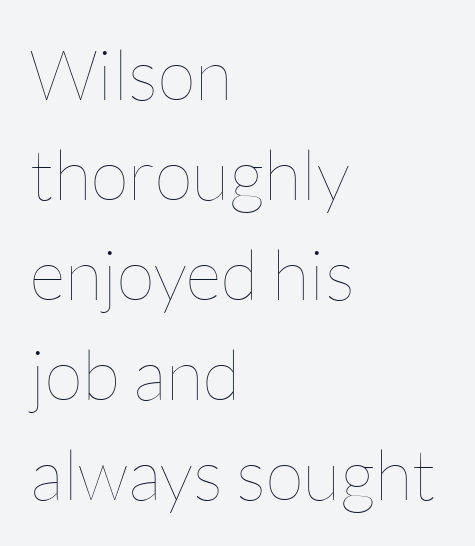
Q: Is the text bold? A: No.
Q: Is the text italic (slanted)? A: No, it is upright.
Q: Is the text underlined? A: No.
Q: How is the paragraph aligned? A: Left-aligned.
Q: Is the spacing between letters normal or unusually wide? A: Normal.
Q: Is the spacing between lines tight, normal or loose? A: Normal.
Q: Width (condensed, normal, or wide)? A: Normal.
Q: Stroke contrast? A: Low.
Q: x-height? A: Medium.
Q: Monospaced? A: No.
